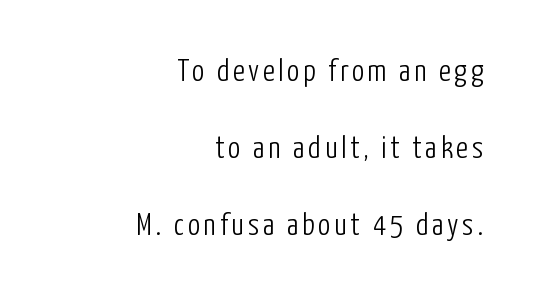
Q: Is the text bold? A: No.
Q: Is the text italic (slanted)? A: No, it is upright.
Q: Is the typeface a serif or a sans-serif typeface? A: Sans-serif.
Q: Is the text underlined? A: No.
Q: How is the paragraph aligned? A: Right-aligned.
Q: Is the spacing between lines tight, normal or loose? A: Loose.
Q: Width (condensed, normal, or wide)? A: Condensed.
Q: Stroke contrast? A: Low.
Q: x-height? A: Medium.
Q: Monospaced? A: No.
